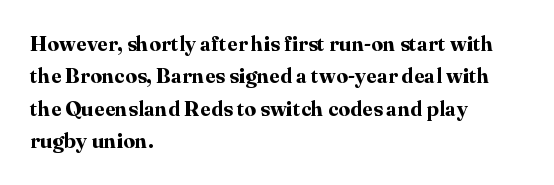
The image shows 21 px bold type, upright; set left-aligned, normal line spacing (1.54x), normal letter spacing, not underlined.
